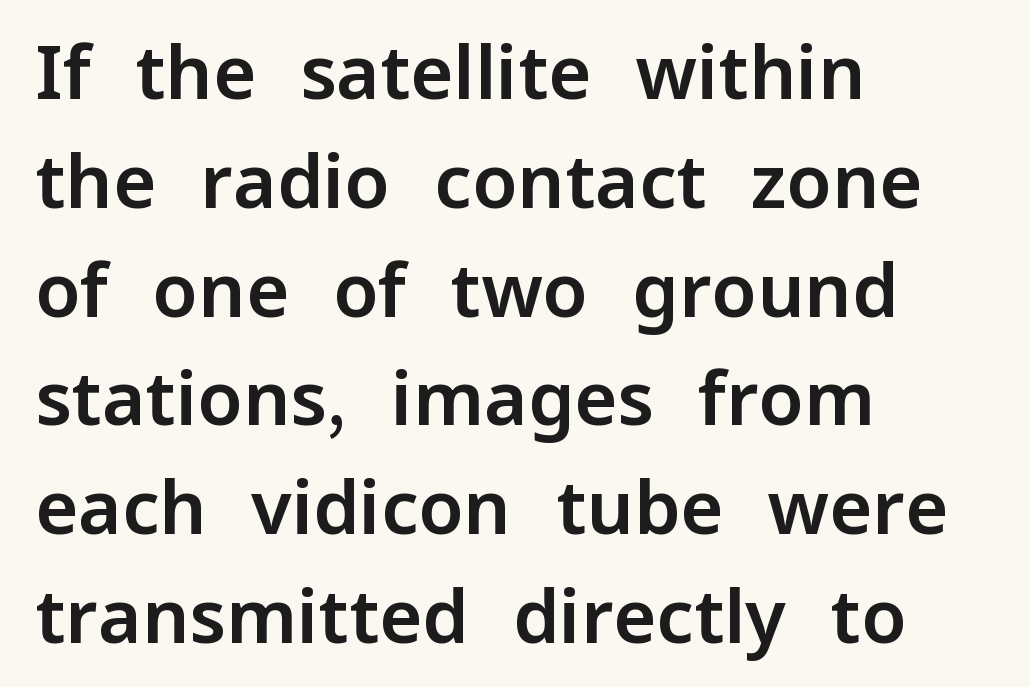
Q: Is the text italic (slanted)? A: No, it is upright.
Q: Is the typeface a serif or a sans-serif typeface? A: Sans-serif.
Q: Is the text underlined? A: No.
Q: How is the paragraph aligned? A: Left-aligned.
Q: Is the spacing between letters normal or unusually wide? A: Normal.
Q: Is the spacing between lines tight, normal or loose? A: Normal.
Q: Width (condensed, normal, or wide)? A: Normal.
Q: Stroke contrast? A: Low.
Q: x-height? A: Medium.
Q: Monospaced? A: No.
